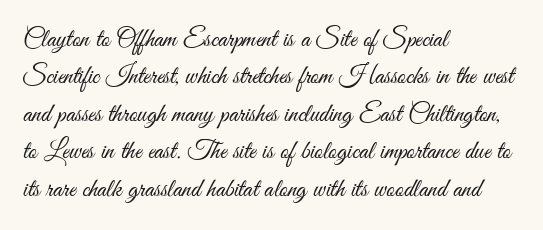
{"bold": "no", "underline": "no", "align": "left", "line_spacing": "normal", "line_spacing_ratio": 1.44, "letter_spacing": "normal", "letter_spacing_em": 0.0, "glyph_px": 26}
